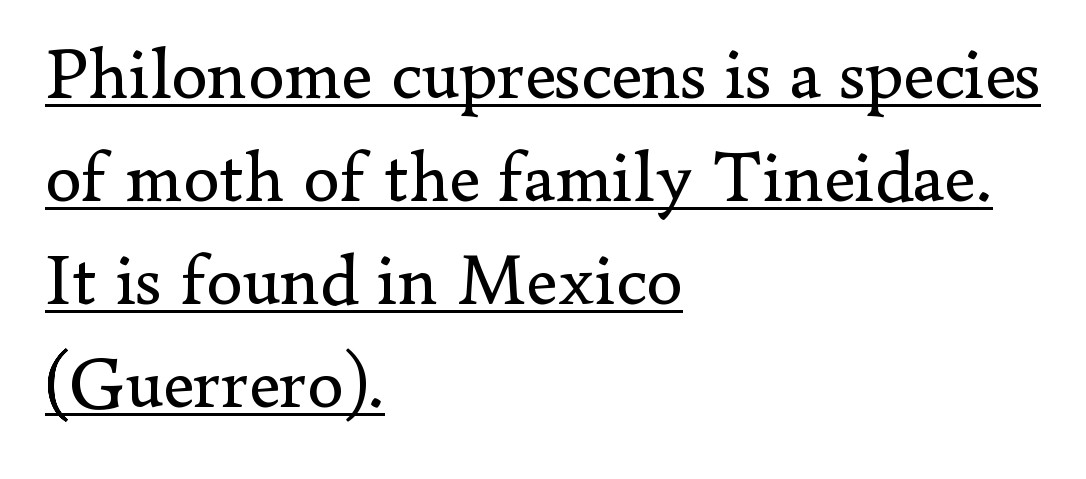
Q: Is the text bold? A: No.
Q: Is the text italic (slanted)? A: No, it is upright.
Q: Is the typeface a serif or a sans-serif typeface? A: Serif.
Q: Is the text underlined? A: Yes.
Q: How is the paragraph aligned? A: Left-aligned.
Q: Is the spacing between letters normal or unusually wide? A: Normal.
Q: Is the spacing between lines tight, normal or loose? A: Normal.
Q: Width (condensed, normal, or wide)? A: Normal.
Q: Stroke contrast? A: Low.
Q: x-height? A: Small.
Q: Monospaced? A: No.
